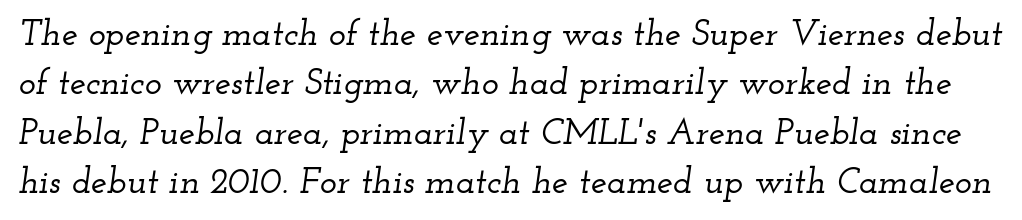
Q: Is the text italic (slanted)? A: Yes, it leans right by about 12 degrees.
Q: Is the typeface a serif or a sans-serif typeface? A: Serif.
Q: Is the text underlined? A: No.
Q: Is the spacing between letters normal or unusually wide? A: Normal.
Q: Is the spacing between lines tight, normal or loose? A: Normal.
Q: Width (condensed, normal, or wide)? A: Wide.
Q: Stroke contrast? A: Low.
Q: x-height? A: Small.
Q: Monospaced? A: No.
